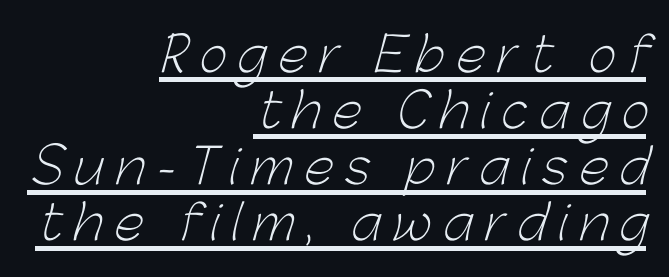
Q: Is the text bold? A: No.
Q: Is the typeface a serif or a sans-serif typeface? A: Sans-serif.
Q: Is the text underlined? A: Yes.
Q: How is the paragraph aligned? A: Right-aligned.
Q: Is the spacing between letters normal or unusually wide? A: Unusually wide.
Q: Width (condensed, normal, or wide)? A: Normal.
Q: Stroke contrast? A: Low.
Q: x-height? A: Medium.
Q: Monospaced? A: No.
